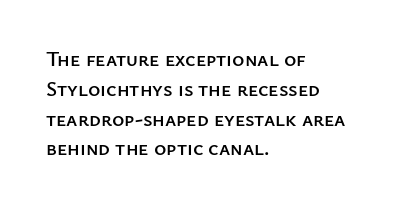
The image shows 21 px text type, upright; set left-aligned, normal line spacing (1.42x), normal letter spacing, not underlined.
